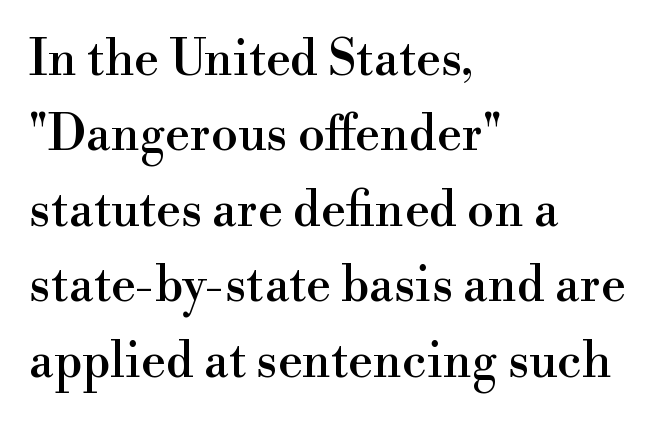
I'd call this a serif setting — the letters wear small feet. What's the leading like? Ordinary, nothing unusual. Posture: upright roman. Line starts are locked; line ends wander. The rendering keeps characters at their native spacing.
